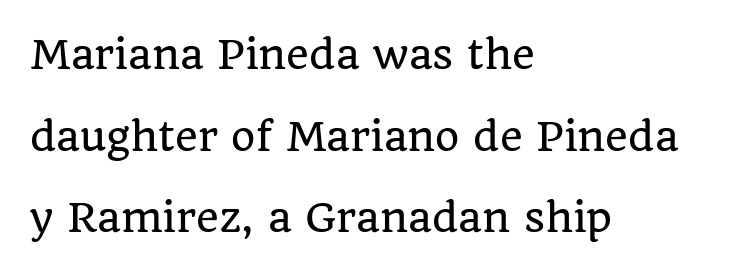
{"serif": "yes", "italic": "no", "width": "normal", "stroke_contrast": "low", "x_height": "large", "monospaced": "no", "underline": "no", "align": "left", "line_spacing": "loose", "line_spacing_ratio": 2.09, "letter_spacing": "normal", "letter_spacing_em": 0.0, "glyph_px": 39}
